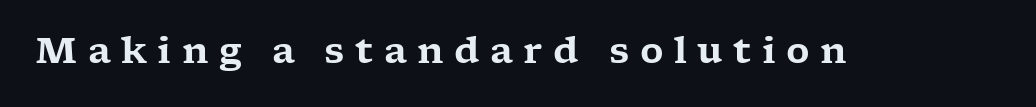
Q: Is the text italic (slanted)? A: No, it is upright.
Q: Is the typeface a serif or a sans-serif typeface? A: Serif.
Q: Is the text underlined? A: No.
Q: Is the spacing between letters normal or unusually wide? A: Unusually wide.
Q: Width (condensed, normal, or wide)? A: Wide.
Q: Stroke contrast? A: Low.
Q: x-height? A: Medium.
Q: Monospaced? A: No.
